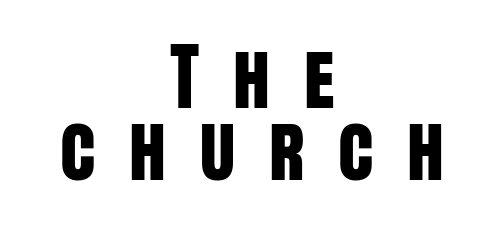
Serifs: no, the terminals of the letterforms are clean. The type is letterspaced generously, with wide tracking. The specimen omits any rule beneath the text block's lines. How would I describe the line gaps? Narrow and economical. Teacher's note: observe the equal gaps on both sides — that is centered alignment.
